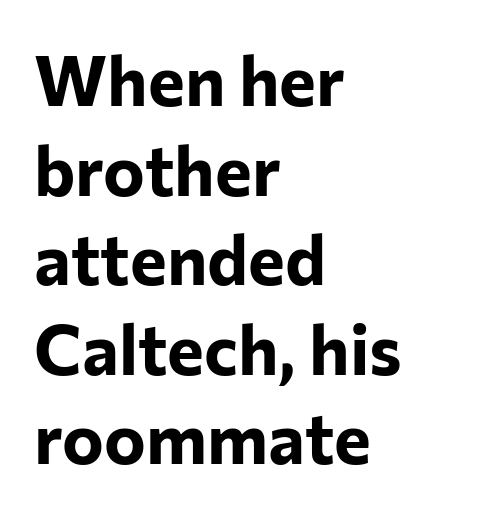
{"serif": "no", "italic": "no", "bold": "yes", "weight": "bold", "width": "normal", "stroke_contrast": "low", "x_height": "medium", "monospaced": "no", "underline": "no", "align": "left", "line_spacing": "normal", "line_spacing_ratio": 1.28, "letter_spacing": "normal", "letter_spacing_em": 0.0, "glyph_px": 70}
